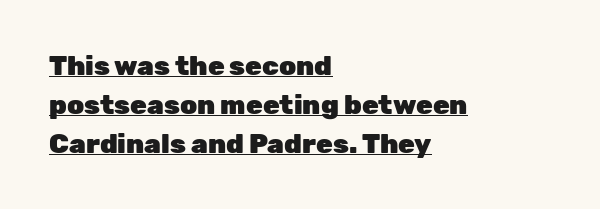
The letters stand straight up with perfectly vertical stems. The characters look thick and weighty, a clear bold. Rows of type keep a routine distance in the vertical direction. The face used here appears with an underline applied. Look at the tracking — it's just the regular setting, nothing added.
